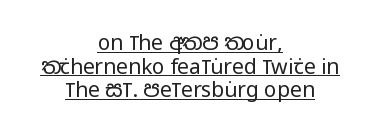
The image shows 21 px text type, upright; set centered, tight line spacing (1.12x), normal letter spacing, underlined.
